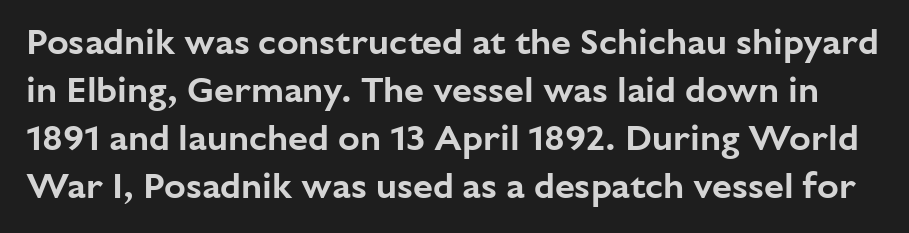
Between one letter and the next there's only the usual sliver of space. The space between consecutive lines is moderate. The font's upright variant was chosen for this text. Words float on clear page, feet unadorned.
